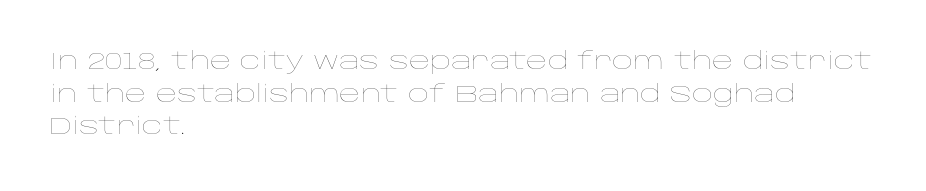
{"italic": "no", "bold": "no", "underline": "no", "align": "left", "line_spacing": "normal", "line_spacing_ratio": 1.42, "letter_spacing": "normal", "letter_spacing_em": 0.0, "glyph_px": 23}
